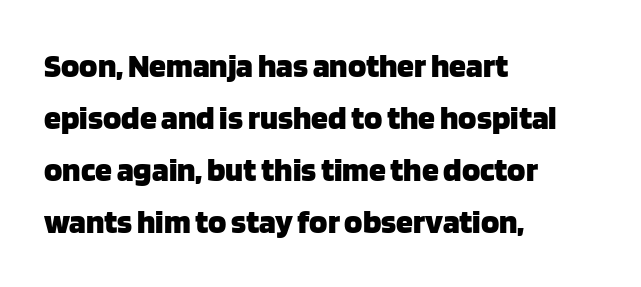
The image shows 34 px heavy sans-serif type, upright; set left-aligned, normal line spacing (1.53x), normal letter spacing, not underlined; low stroke contrast and a large x-height.
